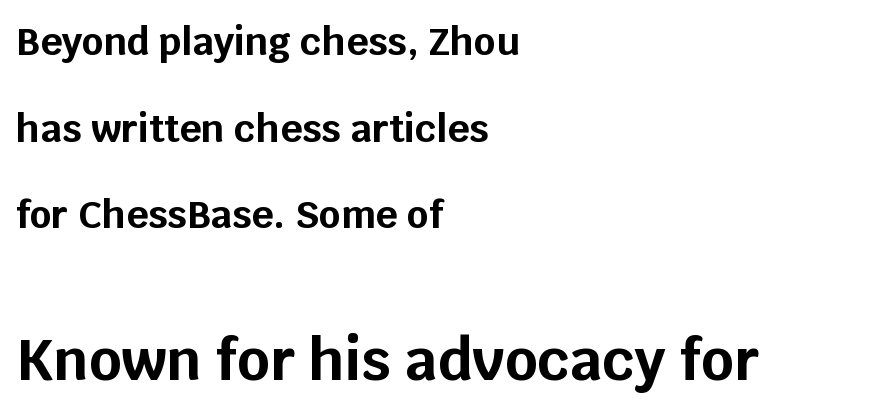
The image shows 57 px bold sans-serif type, upright; set left-aligned, loose line spacing (2.28x), normal letter spacing, not underlined; the second (bottom) block is 1.5x larger; low stroke contrast and a large x-height.
